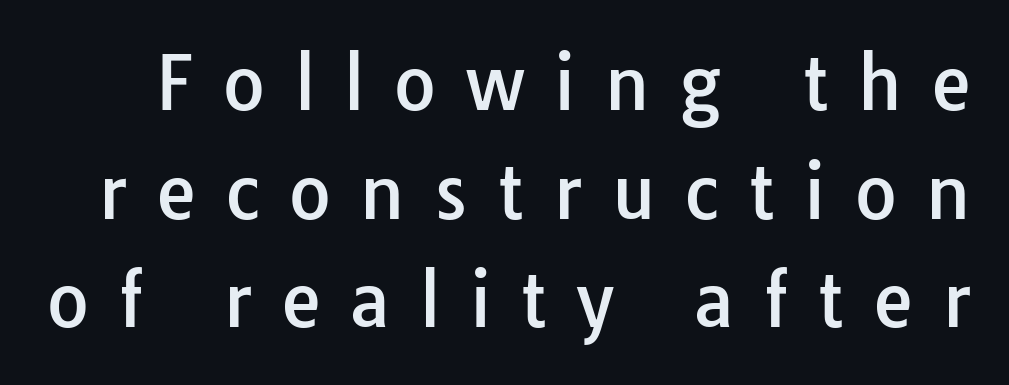
Q: Is the text italic (slanted)? A: No, it is upright.
Q: Is the typeface a serif or a sans-serif typeface? A: Sans-serif.
Q: Is the text underlined? A: No.
Q: Is the spacing between letters normal or unusually wide? A: Unusually wide.
Q: Is the spacing between lines tight, normal or loose? A: Normal.
Q: Width (condensed, normal, or wide)? A: Normal.
Q: Stroke contrast? A: Low.
Q: x-height? A: Medium.
Q: Monospaced? A: No.
